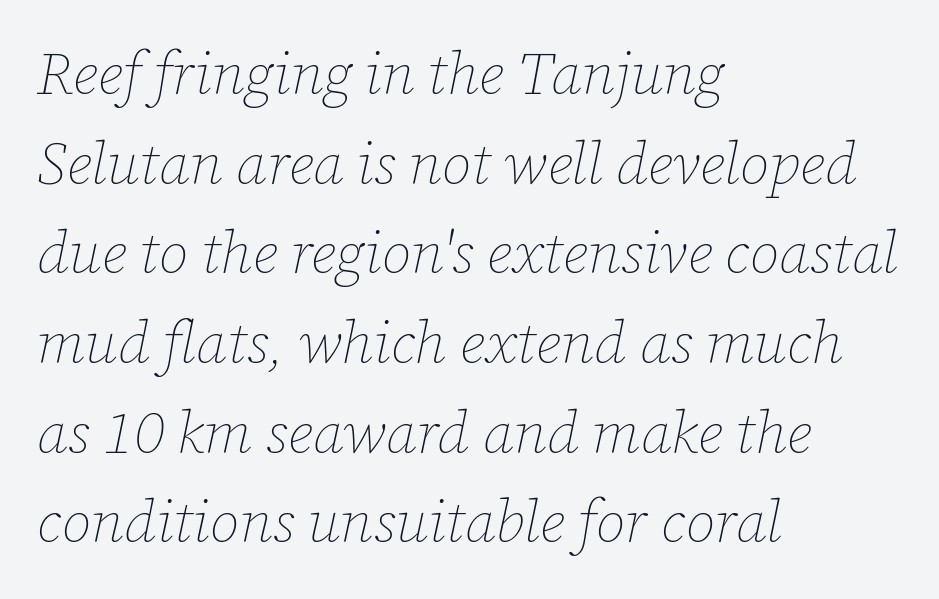
Q: Is the text bold? A: No.
Q: Is the text italic (slanted)? A: Yes, it leans right by about 12 degrees.
Q: Is the text underlined? A: No.
Q: How is the paragraph aligned? A: Left-aligned.
Q: Is the spacing between letters normal or unusually wide? A: Normal.
Q: Is the spacing between lines tight, normal or loose? A: Normal.
Q: Width (condensed, normal, or wide)? A: Normal.
Q: Stroke contrast? A: Low.
Q: x-height? A: Medium.
Q: Monospaced? A: No.
